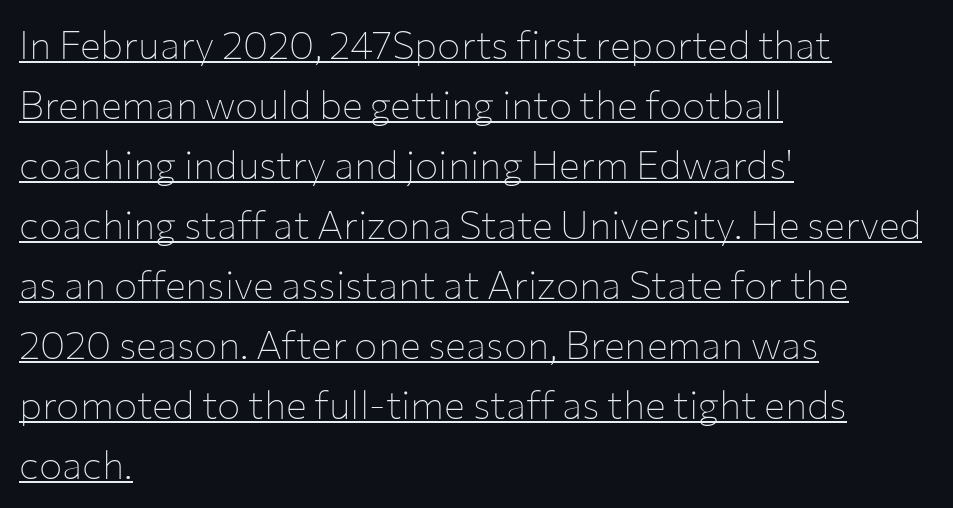
The face used here is proportionally spaced, like ordinary book or web type. Think standard paragraph weight, or any step lighter than that. The rendering uses the underline text-decoration. The paragraph has a hard left edge and a soft right edge. A typesetter would label this face a sans.
